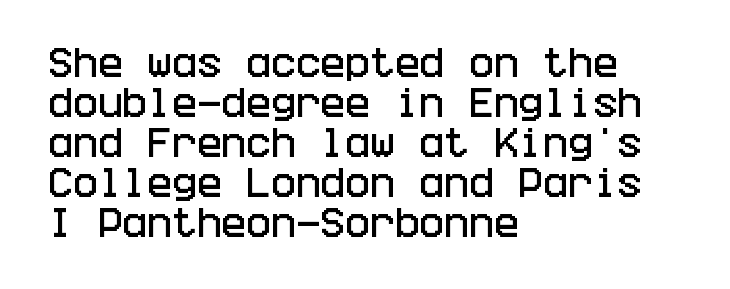
{"serif": "no", "italic": "no", "width": "condensed", "stroke_contrast": "low", "x_height": "large", "underline": "no", "align": "left", "line_spacing_ratio": 1.21, "letter_spacing": "normal", "letter_spacing_em": 0.0, "glyph_px": 33}
